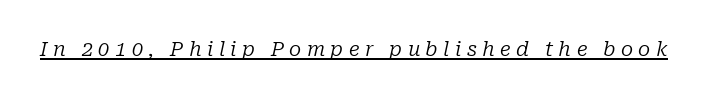
Compared with a typical body face, this is equally light or lighter still. Tracking value appears strongly positive — letters spread wide. Italic? Definitely — the glyphs are oblique. A typographer would call this underscored text.
